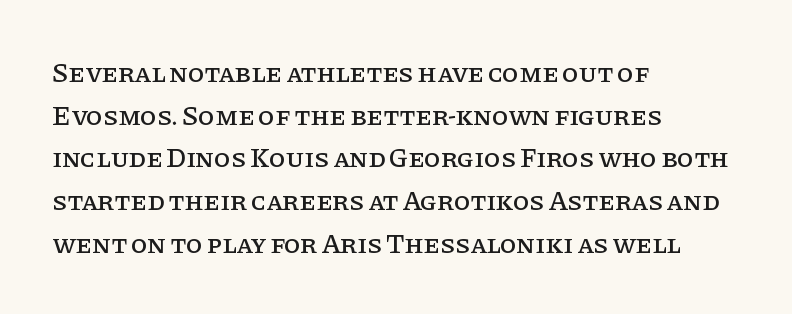
{"italic": "no", "underline": "no", "align": "left", "line_spacing": "normal", "line_spacing_ratio": 1.58, "letter_spacing": "normal", "letter_spacing_em": 0.0, "glyph_px": 27}
